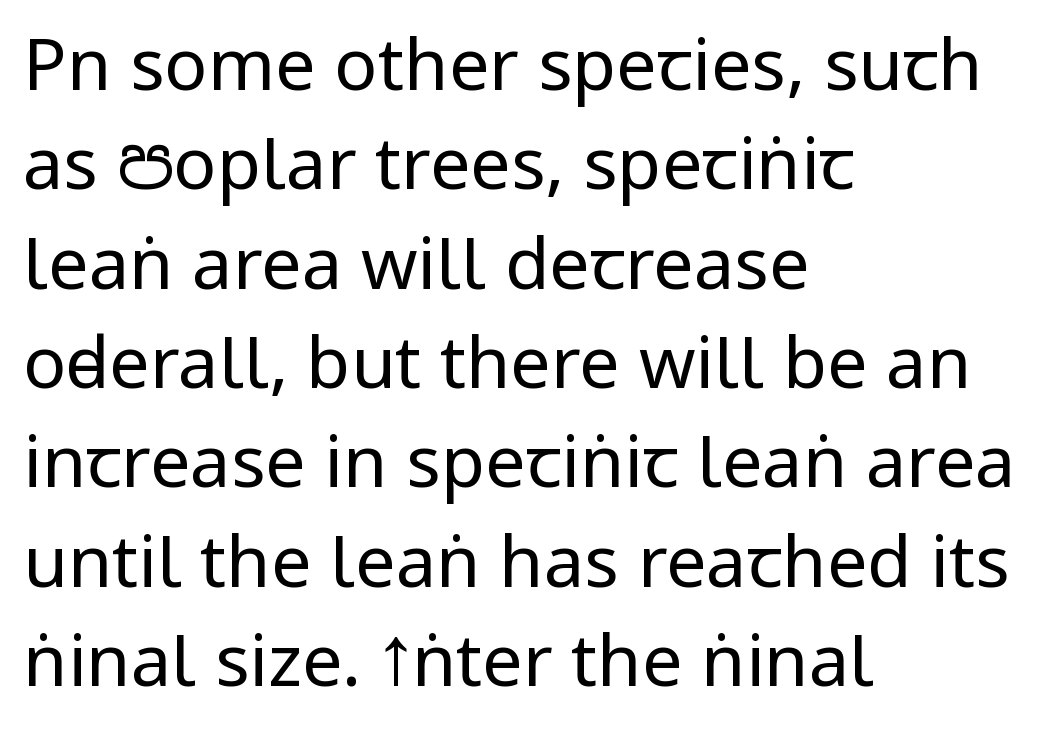
The image shows 72 px regular-weight, condensed sans-serif type, upright; set left-aligned, normal line spacing (1.38x), normal letter spacing, not underlined; low stroke contrast and a large x-height.
